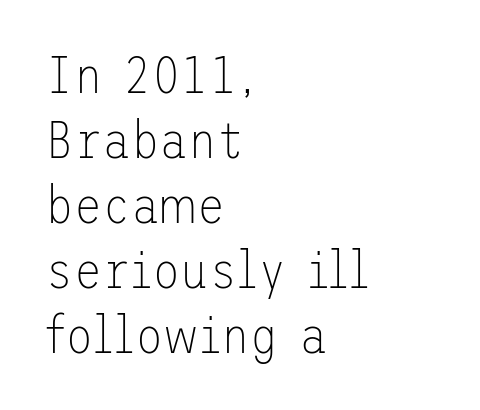
The image shows 52 px thin sans-serif type, upright; set left-aligned, normal line spacing (1.25x), normal letter spacing, not underlined; low stroke contrast and a medium x-height.
